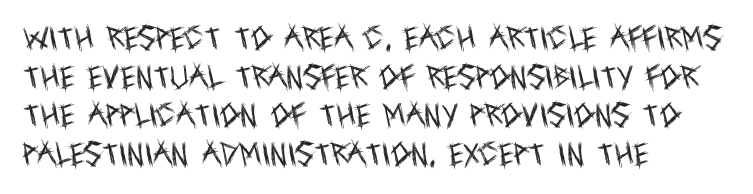
The image shows 26 px text type, upright; set left-aligned, normal line spacing (1.49x), normal letter spacing, not underlined.
